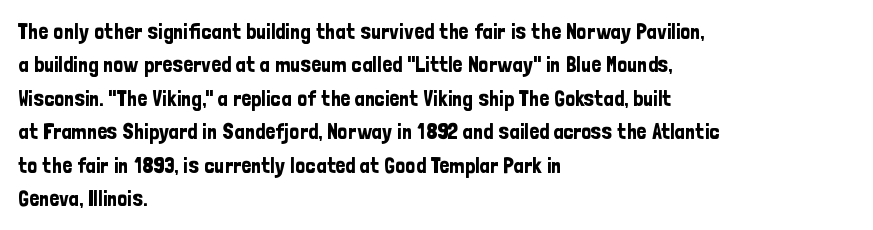
The image shows 22 px text type, upright; set left-aligned, normal line spacing (1.52x), normal letter spacing, not underlined.
